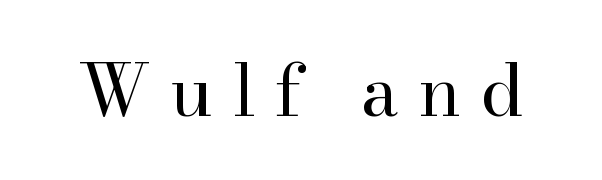
The image shows 72 px regular-weight serif type, upright; set unusually wide letter spacing (+0.27 em), not underlined; high stroke contrast and a small x-height.
